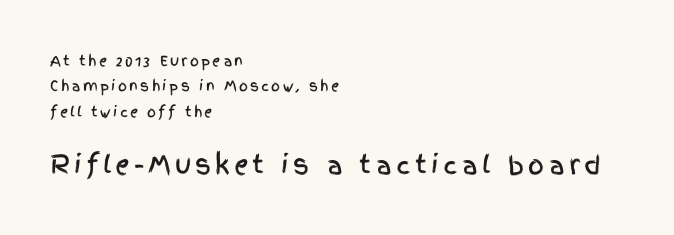
Q: Is the text italic (slanted)? A: No, it is upright.
Q: Is the text underlined? A: No.
Q: How is the paragraph aligned? A: Left-aligned.
Q: Which block of text is set in a larger size, the first (top) or the second (bottom)? A: The second (bottom) one.
